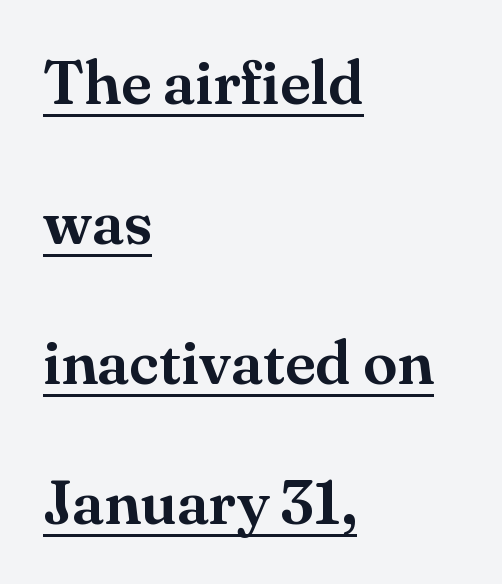
The image shows 62 px serif type, upright; set left-aligned, loose line spacing (2.26x), normal letter spacing, underlined; medium stroke contrast and a small x-height.
